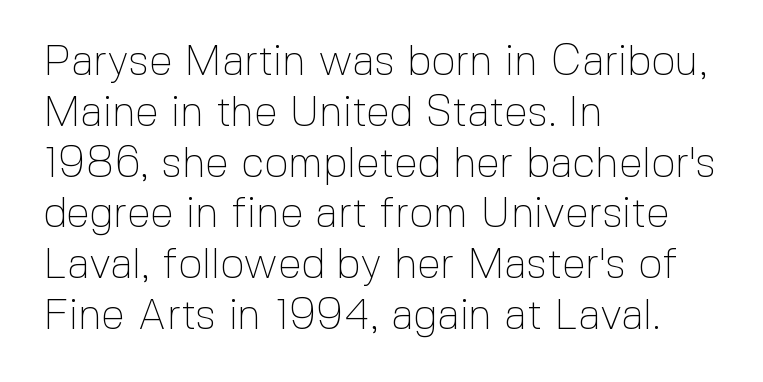
Q: Is the text bold? A: No.
Q: Is the text italic (slanted)? A: No, it is upright.
Q: Is the typeface a serif or a sans-serif typeface? A: Sans-serif.
Q: Is the text underlined? A: No.
Q: How is the paragraph aligned? A: Left-aligned.
Q: Is the spacing between letters normal or unusually wide? A: Normal.
Q: Width (condensed, normal, or wide)? A: Normal.
Q: x-height? A: Medium.
Q: Monospaced? A: No.
